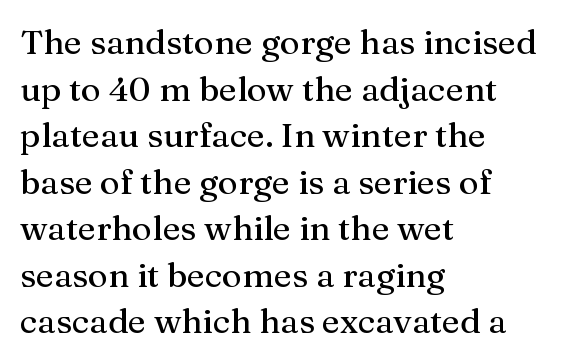
{"serif": "yes", "italic": "no", "width": "normal", "stroke_contrast": "medium", "x_height": "medium", "monospaced": "no", "underline": "no", "align": "left", "line_spacing": "normal", "line_spacing_ratio": 1.37, "letter_spacing": "normal", "letter_spacing_em": 0.0, "glyph_px": 34}
